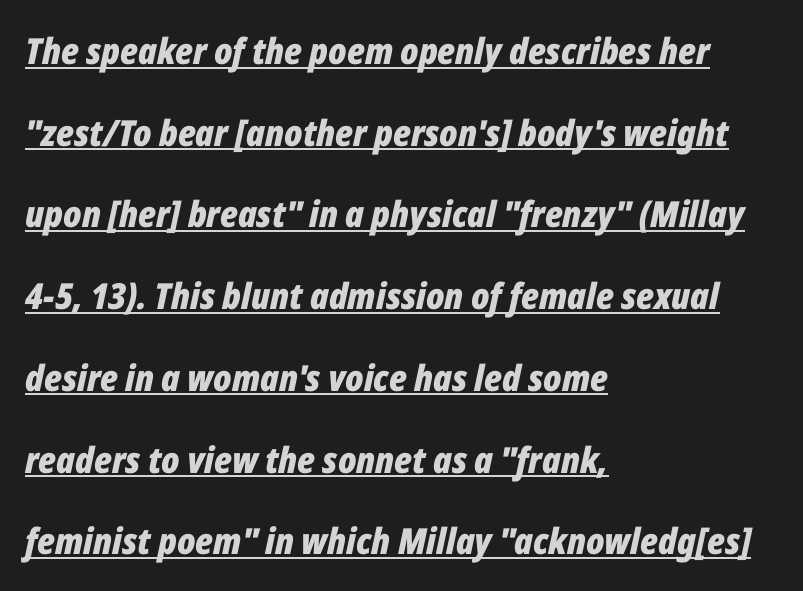
The image shows 36 px bold, condensed type, italic (leaning right); set left-aligned, loose line spacing (2.27x), normal letter spacing, underlined; low stroke contrast and a medium x-height.
